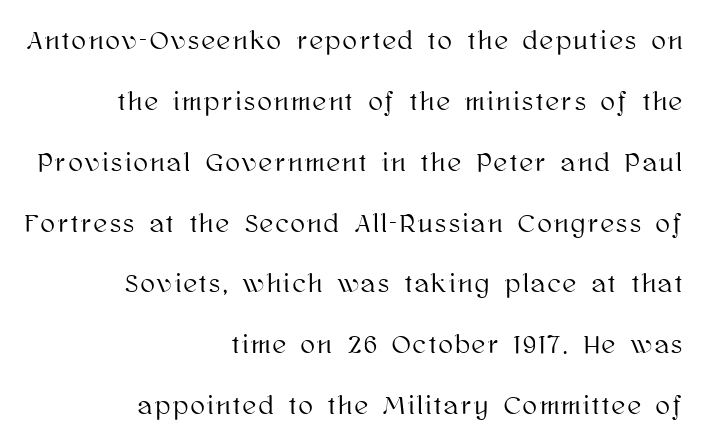
{"italic": "no", "underline": "no", "align": "right", "line_spacing": "loose", "line_spacing_ratio": 2.34, "glyph_px": 26}
